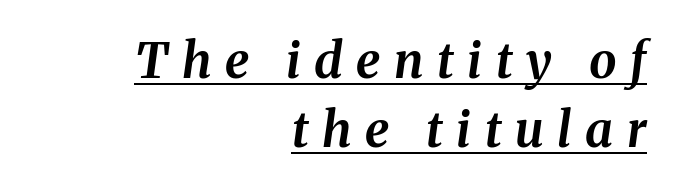
Q: Is the text bold? A: Yes.
Q: Is the text italic (slanted)? A: Yes, it leans right by about 8 degrees.
Q: Is the text underlined? A: Yes.
Q: How is the paragraph aligned? A: Right-aligned.
Q: Is the spacing between letters normal or unusually wide? A: Unusually wide.
Q: Is the spacing between lines tight, normal or loose? A: Normal.
Q: Width (condensed, normal, or wide)? A: Normal.
Q: Stroke contrast? A: Medium.
Q: x-height? A: Medium.
Q: Monospaced? A: No.
